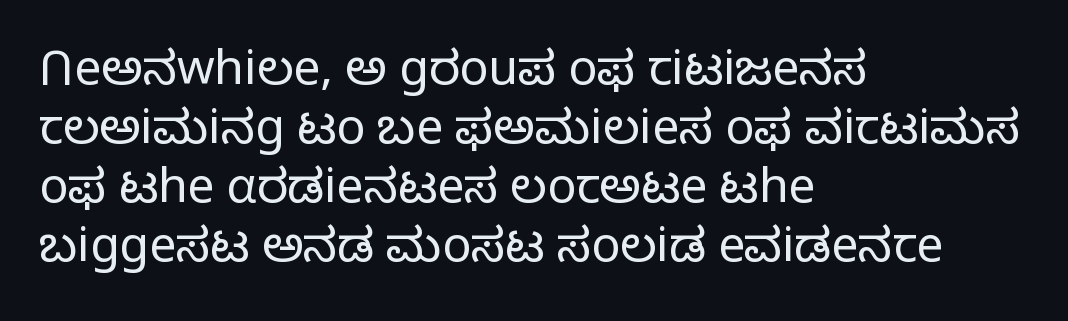
{"serif": "no", "italic": "no", "bold": "no", "weight": "light", "width": "normal", "stroke_contrast": "low", "x_height": "medium", "monospaced": "no", "underline": "no", "align": "left", "line_spacing_ratio": 1.23, "letter_spacing": "normal", "letter_spacing_em": 0.0, "glyph_px": 48}
